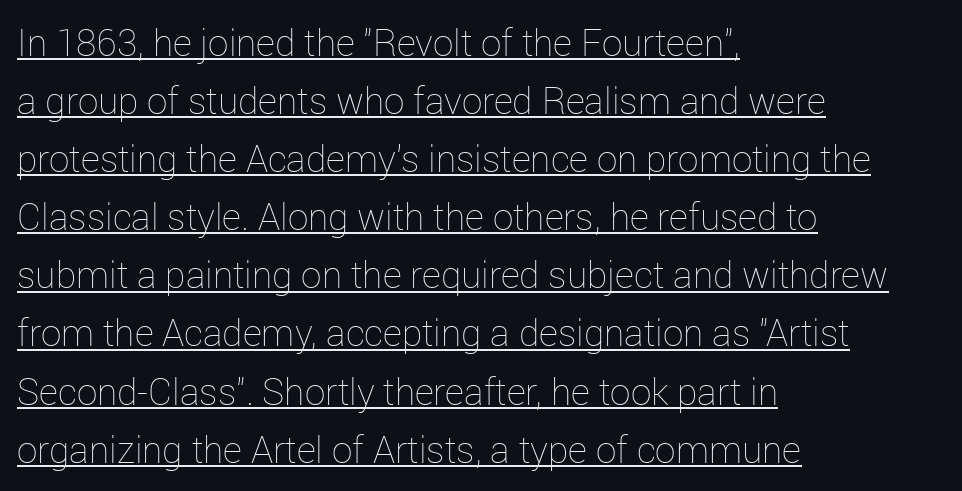
Q: Is the text bold? A: No.
Q: Is the text italic (slanted)? A: No, it is upright.
Q: Is the text underlined? A: Yes.
Q: How is the paragraph aligned? A: Left-aligned.
Q: Is the spacing between letters normal or unusually wide? A: Normal.
Q: Is the spacing between lines tight, normal or loose? A: Normal.
Q: Width (condensed, normal, or wide)? A: Normal.
Q: Stroke contrast? A: Low.
Q: x-height? A: Medium.
Q: Monospaced? A: No.
